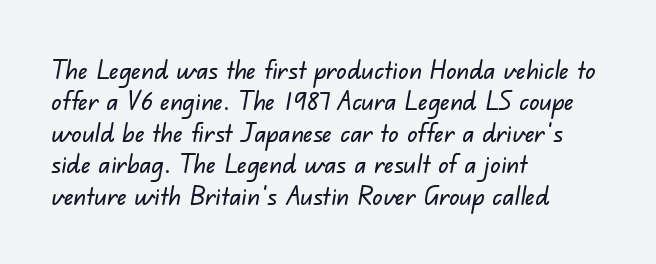
Q: Is the text underlined? A: No.
Q: How is the paragraph aligned? A: Left-aligned.
Q: Is the spacing between letters normal or unusually wide? A: Normal.
